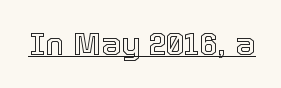
Q: Is the text italic (slanted)? A: No, it is upright.
Q: Is the text underlined? A: Yes.
Q: Is the spacing between letters normal or unusually wide? A: Normal.
Q: Width (condensed, normal, or wide)? A: Normal.
Q: x-height? A: Medium.
Q: Monospaced? A: No.
